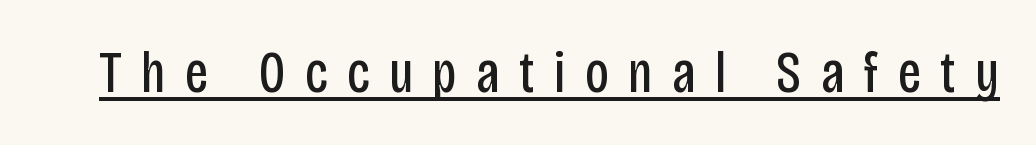
The image shows 59 px regular-weight, condensed sans-serif type, upright; set unusually wide letter spacing (+0.33 em), underlined; low stroke contrast and a large x-height.
